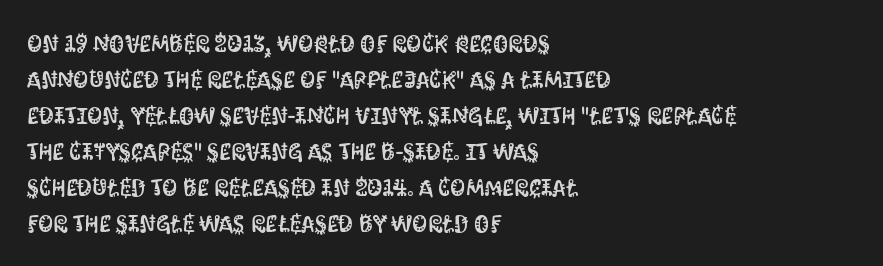
The image shows 24 px text type, upright; set left-aligned, normal line spacing (1.5x), normal letter spacing, not underlined.
